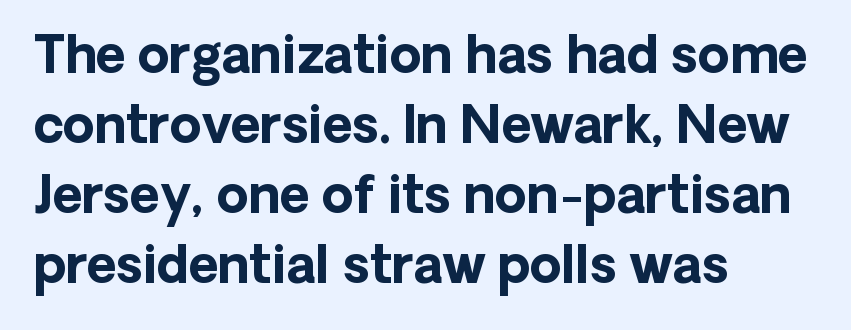
The image shows 51 px bold sans-serif type, upright; set left-aligned, normal line spacing (1.37x), normal letter spacing, not underlined; low stroke contrast and a medium x-height.
